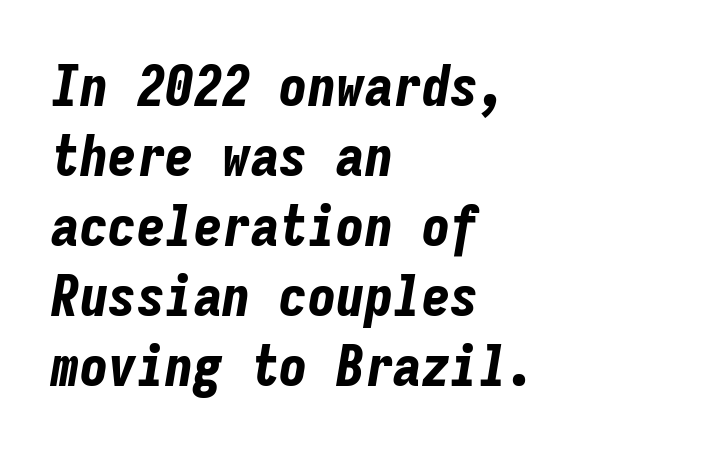
{"italic": "yes", "lean": "right", "slant_degrees": 9, "bold": "yes", "weight": "bold", "width": "condensed", "stroke_contrast": "low", "x_height": "medium", "monospaced": "yes", "underline": "no", "align": "left", "line_spacing_ratio": 1.23, "letter_spacing": "normal", "letter_spacing_em": 0.0, "glyph_px": 57}
